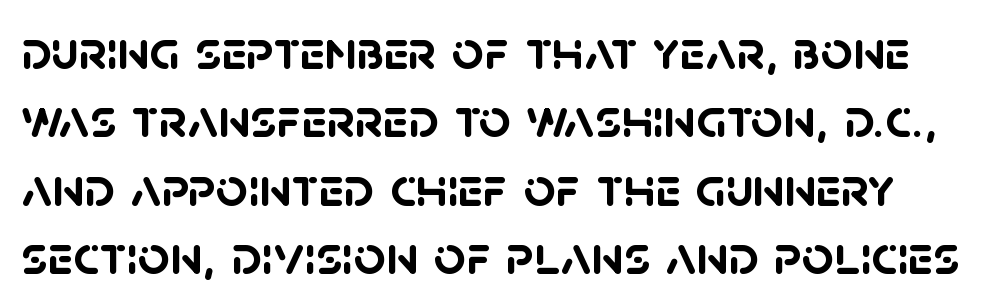
Q: Is the text bold? A: Yes.
Q: Is the typeface a serif or a sans-serif typeface? A: Sans-serif.
Q: Is the text underlined? A: No.
Q: Is the spacing between letters normal or unusually wide? A: Normal.
Q: Width (condensed, normal, or wide)? A: Normal.
Q: Stroke contrast? A: Low.
Q: x-height? A: Large.
Q: Monospaced? A: No.
